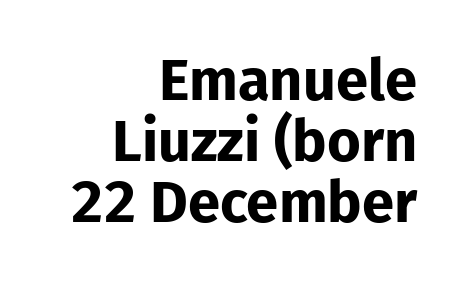
The image shows 58 px bold sans-serif type, upright; set right-aligned, tight line spacing (1.05x), normal letter spacing, not underlined; low stroke contrast and a medium x-height.
